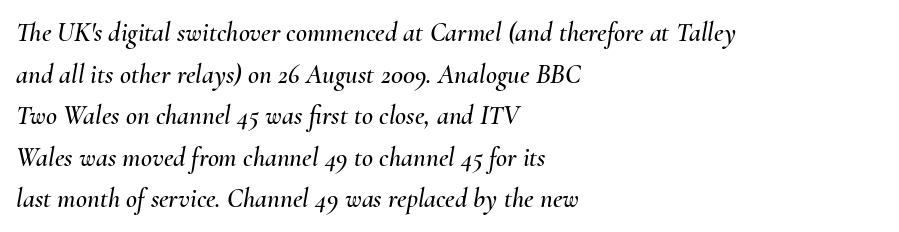
Each word holds together tightly as a unit, with standard inter-letter gaps. This sample keeps an unexceptional amount of space between lines. The zone under the glyphs is completely vacant. Designer's note — italics engaged. All the whitespace from short lines collects on the right.
